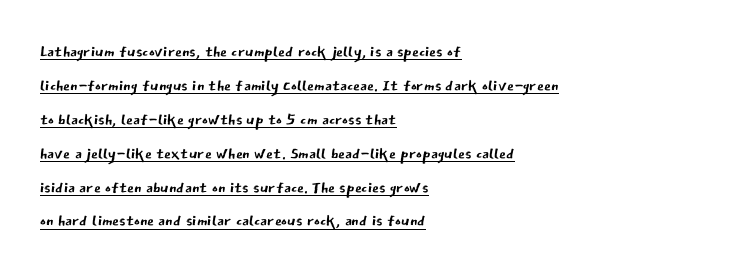
{"italic": "no", "bold": "no", "underline": "yes", "align": "left", "line_spacing": "normal", "line_spacing_ratio": 1.54, "letter_spacing": "normal", "letter_spacing_em": 0.0, "glyph_px": 22}
